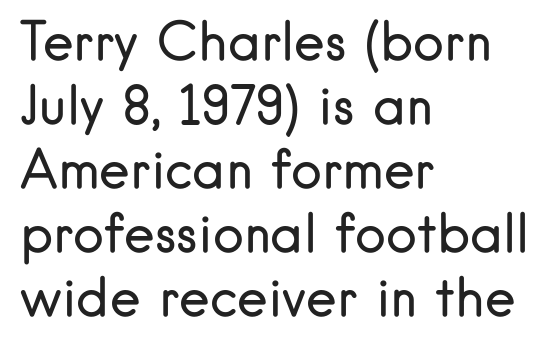
Clear beneath every line of the passage. Serifs: no, the terminals of the letterforms are clean. Standard letterfit; no display-style spreading of the glyphs. Weight class: somewhere from thin through regular. Notice how the passage keeps a crisp vertical edge on the left only. The passage shown is typed in a proportional face where columns would drift.
